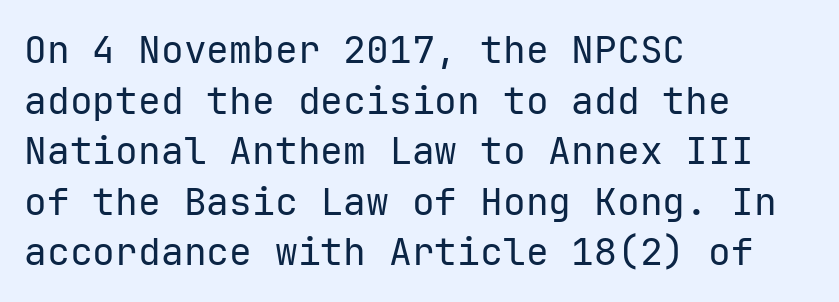
Glyph-to-glyph distance matches everyday printed text. Fixed-width glyphs throughout — classic coding-font behaviour. A typesetter would mark this as roman, not italic. Font category for this specimen: sans-serif. Underlining? Definitely not there. The rendering anchors every line to the left-hand side.
